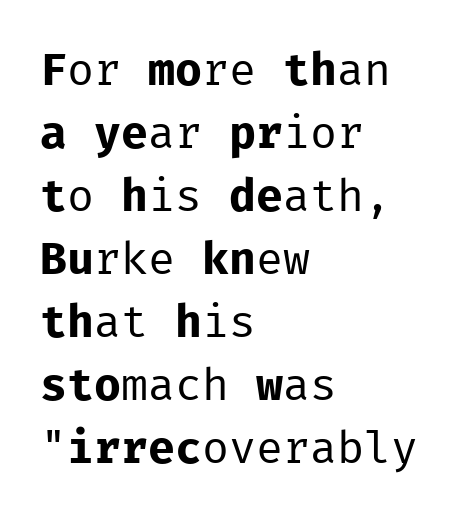
The letters carry no serifs — their stems end cleanly without finishing strokes. The compositor pushed each line to the left boundary. How would I describe the line gaps? Plain and ordinary. Stroke mass is kept to a normal reading level or below. Tracking value appears to be zero — textbook default spacing. Nope, not italic — everything's standing straight.
